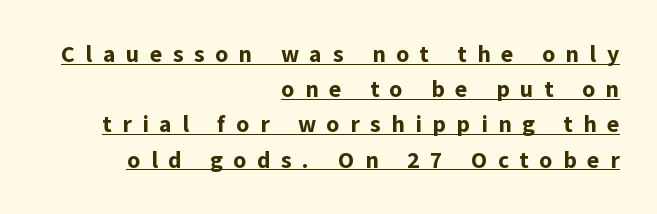
The image shows 23 px bold type, upright; set right-aligned, normal line spacing (1.53x), unusually wide letter spacing (+0.46 em), underlined.
